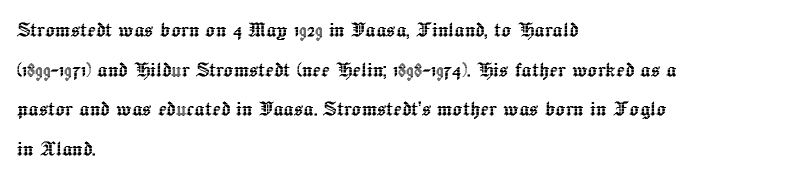
The image shows 25 px text type, upright; set left-aligned, normal line spacing (1.59x), normal letter spacing, not underlined.
